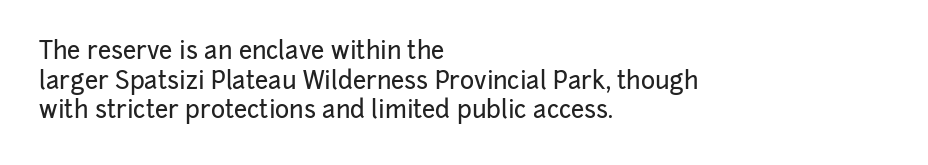
Q: Is the text italic (slanted)? A: No, it is upright.
Q: Is the text underlined? A: No.
Q: How is the paragraph aligned? A: Left-aligned.
Q: Is the spacing between letters normal or unusually wide? A: Normal.
